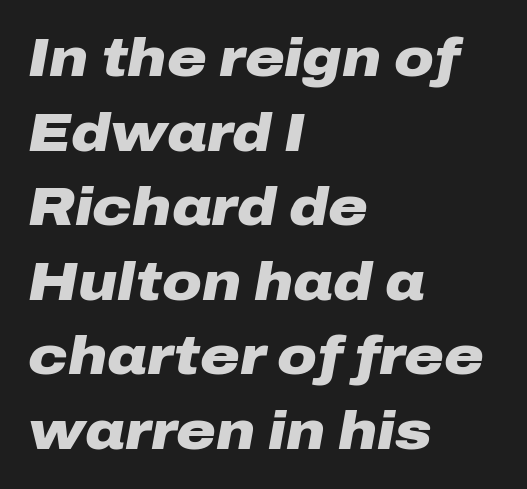
Q: Is the text bold? A: Yes.
Q: Is the text italic (slanted)? A: Yes, it leans right by about 10 degrees.
Q: Is the text underlined? A: No.
Q: How is the paragraph aligned? A: Left-aligned.
Q: Is the spacing between letters normal or unusually wide? A: Normal.
Q: Is the spacing between lines tight, normal or loose? A: Normal.
Q: Width (condensed, normal, or wide)? A: Wide.
Q: Stroke contrast? A: Low.
Q: x-height? A: Medium.
Q: Monospaced? A: No.
